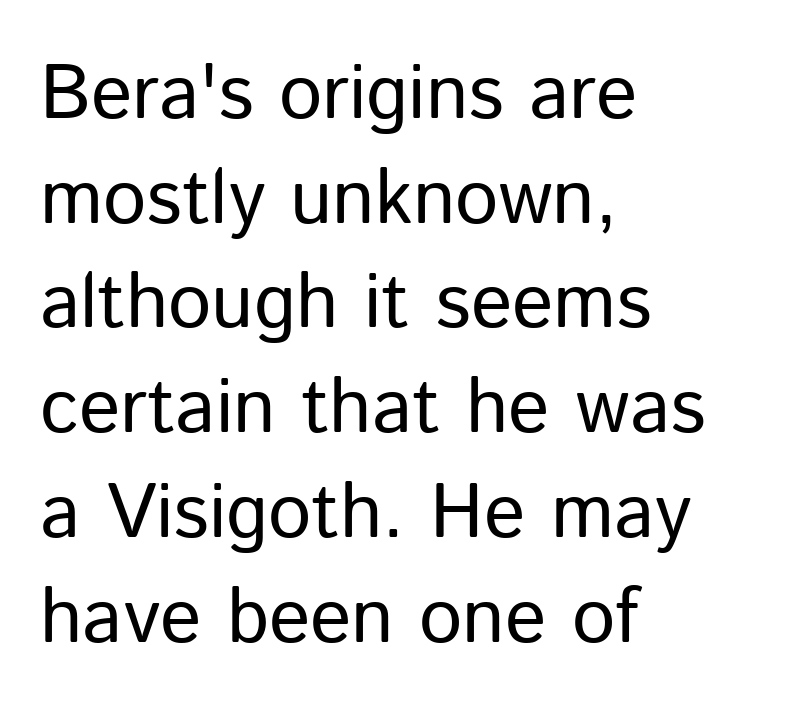
The image shows 77 px regular-weight sans-serif type, upright; set left-aligned, normal line spacing (1.36x), normal letter spacing, not underlined; low stroke contrast and a medium x-height.
